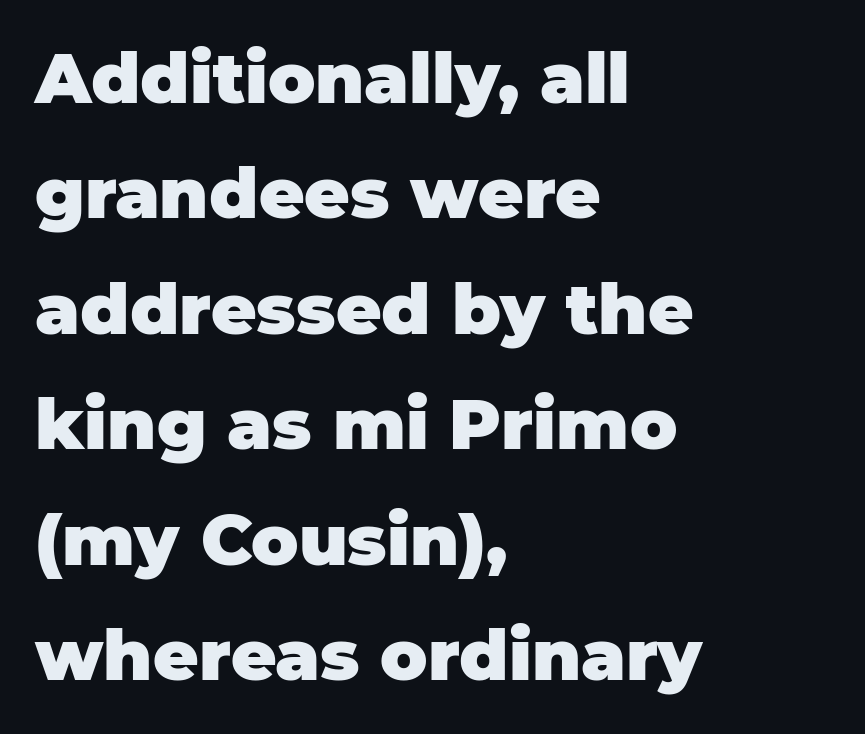
The image shows 70 px heavy sans-serif type, upright; set left-aligned, normal line spacing (1.65x), normal letter spacing, not underlined; low stroke contrast and a large x-height.
